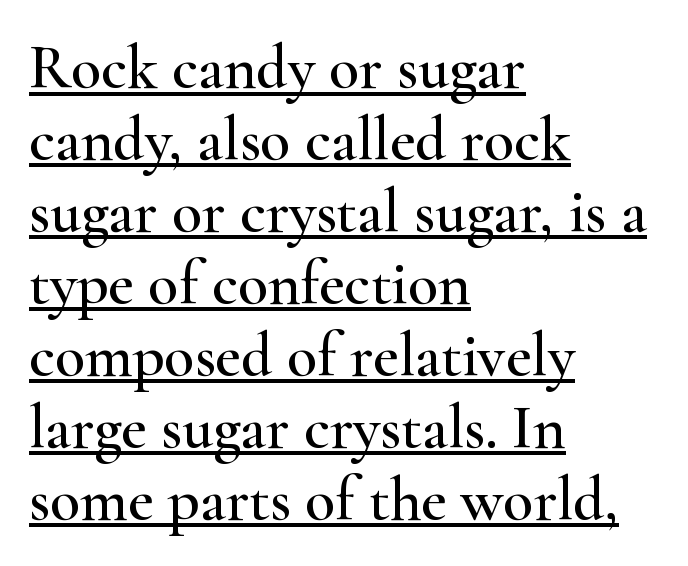
Q: Is the text italic (slanted)? A: No, it is upright.
Q: Is the typeface a serif or a sans-serif typeface? A: Serif.
Q: Is the text underlined? A: Yes.
Q: How is the paragraph aligned? A: Left-aligned.
Q: Is the spacing between letters normal or unusually wide? A: Normal.
Q: Width (condensed, normal, or wide)? A: Wide.
Q: Stroke contrast? A: High.
Q: x-height? A: Small.
Q: Monospaced? A: No.
